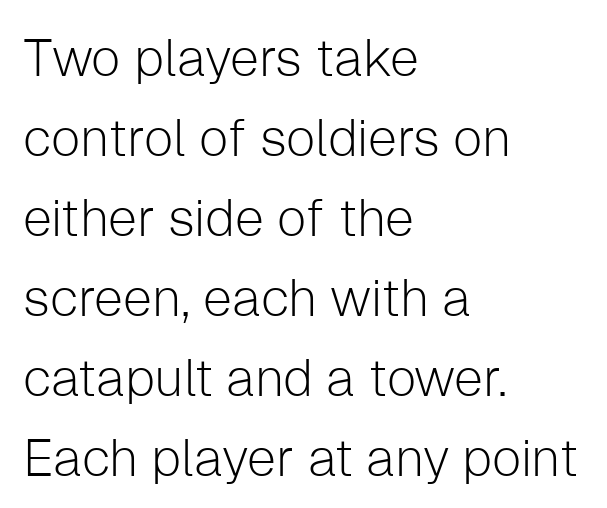
Q: Is the text bold? A: No.
Q: Is the text italic (slanted)? A: No, it is upright.
Q: Is the typeface a serif or a sans-serif typeface? A: Sans-serif.
Q: Is the text underlined? A: No.
Q: How is the paragraph aligned? A: Left-aligned.
Q: Is the spacing between letters normal or unusually wide? A: Normal.
Q: Is the spacing between lines tight, normal or loose? A: Normal.
Q: Width (condensed, normal, or wide)? A: Normal.
Q: Stroke contrast? A: Low.
Q: x-height? A: Medium.
Q: Monospaced? A: No.
